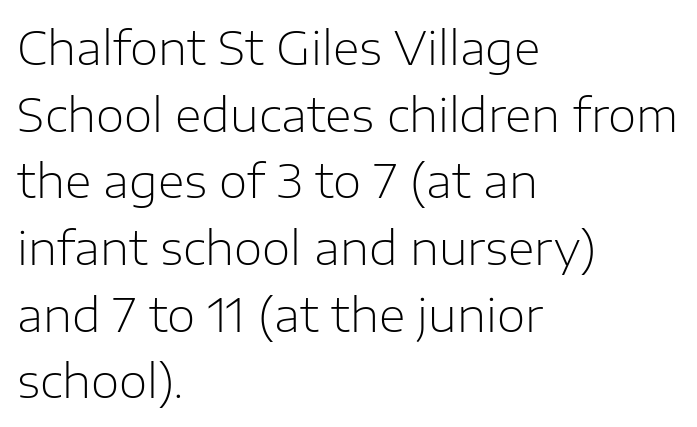
The image shows 46 px light sans-serif type, upright; set left-aligned, normal line spacing (1.45x), normal letter spacing, not underlined; low stroke contrast and a medium x-height.
